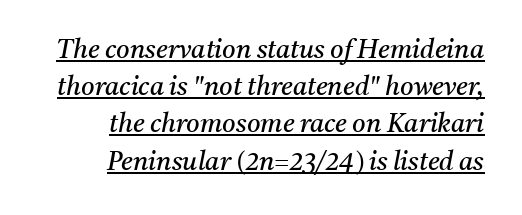
{"italic": "yes", "lean": "right", "slant_degrees": 11, "bold": "no", "underline": "yes", "align": "right", "line_spacing": "normal", "line_spacing_ratio": 1.43, "letter_spacing": "normal", "letter_spacing_em": 0.0, "glyph_px": 26}
